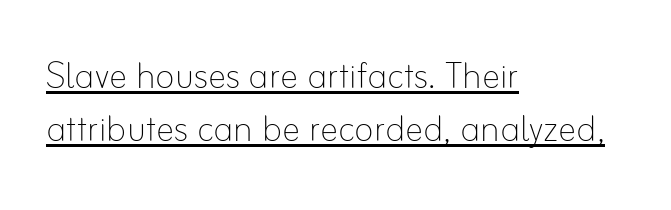
Unlike italic type, these characters show no tilt at all. Caption: multi-line text, flush left, ragged right. How are the letters spaced? Ordinarily, with no added tracking. How would I describe the line gaps? Narrow and economical.
